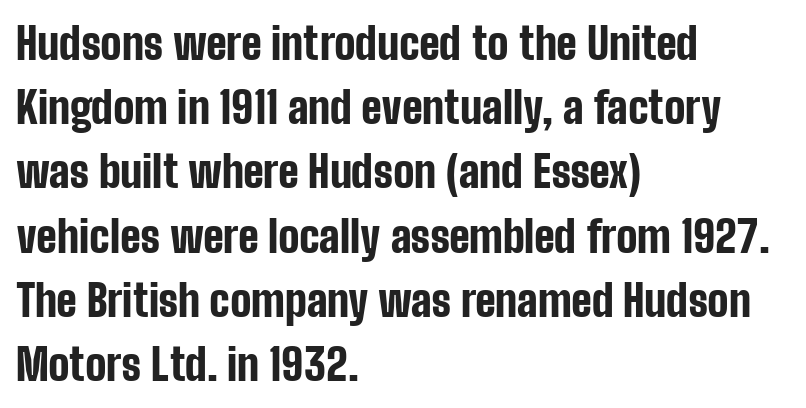
Has an underline been added? It has not. I'd call this a sans setting — the letters go barefoot. A classic flush-left, rag-right setting is used for this passage. You could not count columns in this text — the font is proportionally spaced. The type is set solid horizontally, with unmodified tracking.
